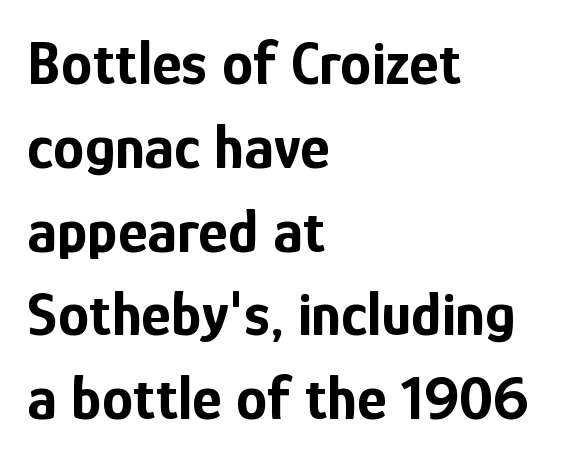
Q: Is the text bold? A: Yes.
Q: Is the text italic (slanted)? A: No, it is upright.
Q: Is the typeface a serif or a sans-serif typeface? A: Sans-serif.
Q: Is the text underlined? A: No.
Q: How is the paragraph aligned? A: Left-aligned.
Q: Is the spacing between letters normal or unusually wide? A: Normal.
Q: Is the spacing between lines tight, normal or loose? A: Normal.
Q: Width (condensed, normal, or wide)? A: Condensed.
Q: Stroke contrast? A: Low.
Q: x-height? A: Medium.
Q: Monospaced? A: No.
